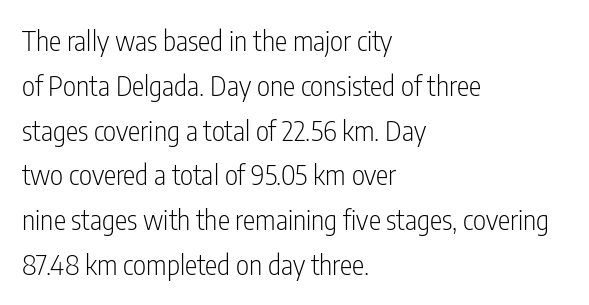
The image shows 28 px light, condensed sans-serif type, upright; set left-aligned, normal line spacing (1.6x), normal letter spacing, not underlined; low stroke contrast and a medium x-height.
